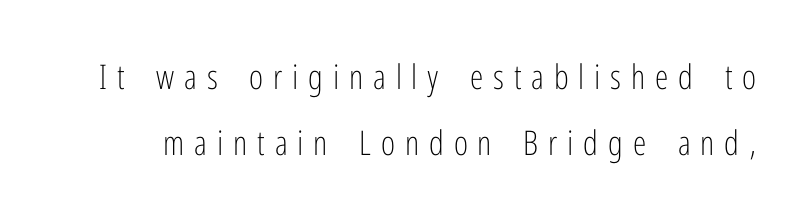
The image shows 34 px light, condensed sans-serif type, upright; set loose line spacing (1.94x), unusually wide letter spacing (+0.29 em), not underlined; low stroke contrast and a medium x-height.
